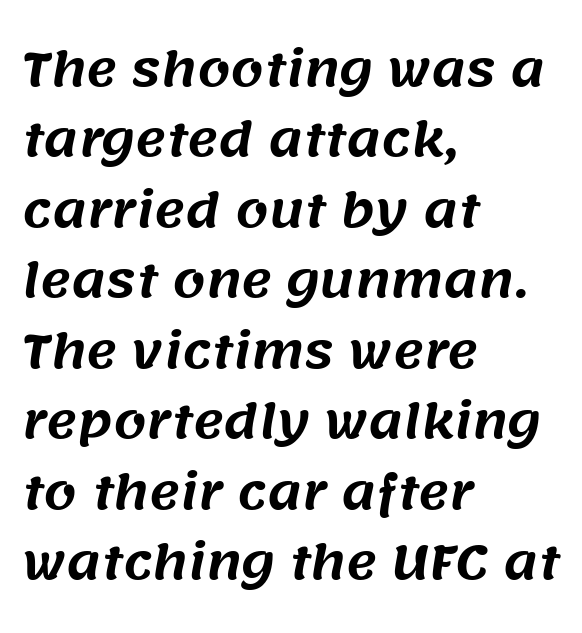
Casual observation: everything's shoved over to the left. Is there much room between lines? A standard amount, neither cramped nor airy. Quick note: underline off. These lines are composed in type without serifs. The face used here is rendered with its standard letterfit.
